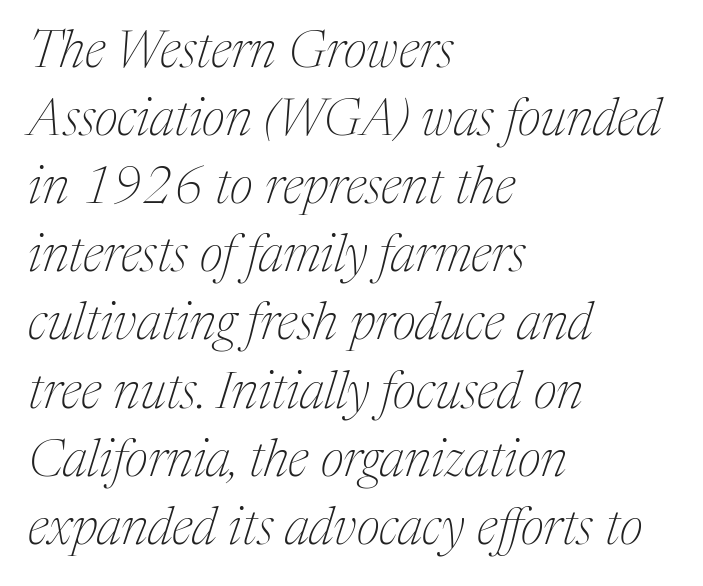
The image shows 52 px thin serif type, italic (leaning right); set left-aligned, normal line spacing (1.31x), normal letter spacing, not underlined; medium stroke contrast and a medium x-height.
